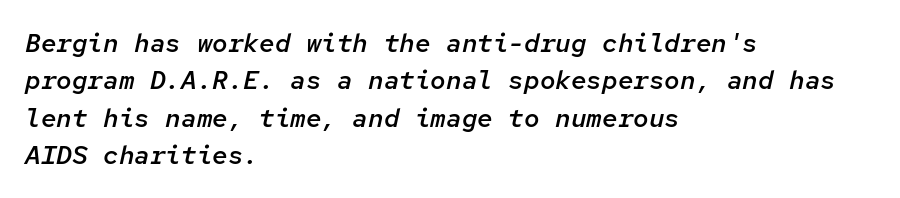
Q: Is the text bold? A: Semi-bold.
Q: Is the text italic (slanted)? A: Yes, it leans right by about 12 degrees.
Q: Is the text underlined? A: No.
Q: How is the paragraph aligned? A: Left-aligned.
Q: Is the spacing between letters normal or unusually wide? A: Normal.
Q: Is the spacing between lines tight, normal or loose? A: Normal.
